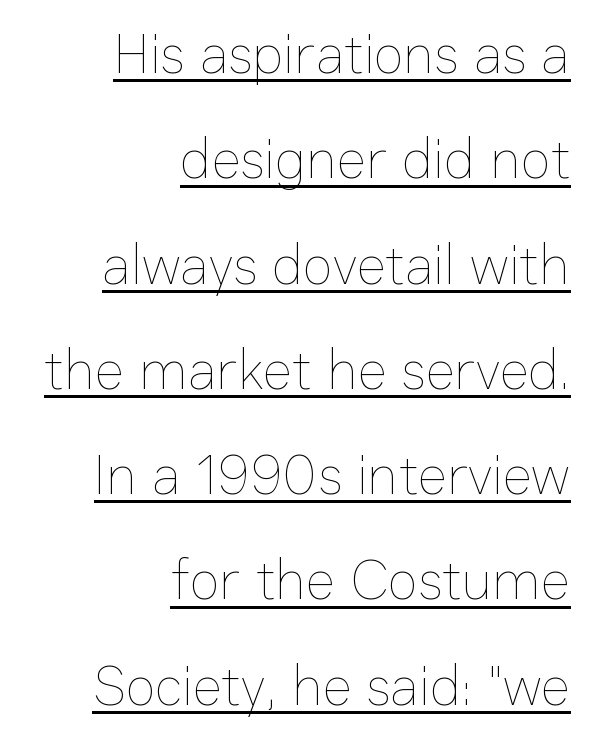
{"italic": "no", "bold": "no", "weight": "thin", "width": "normal", "stroke_contrast": "low", "x_height": "medium", "monospaced": "no", "underline": "yes", "align": "right", "line_spacing_ratio": 1.88, "letter_spacing": "normal", "letter_spacing_em": 0.0, "glyph_px": 56}
